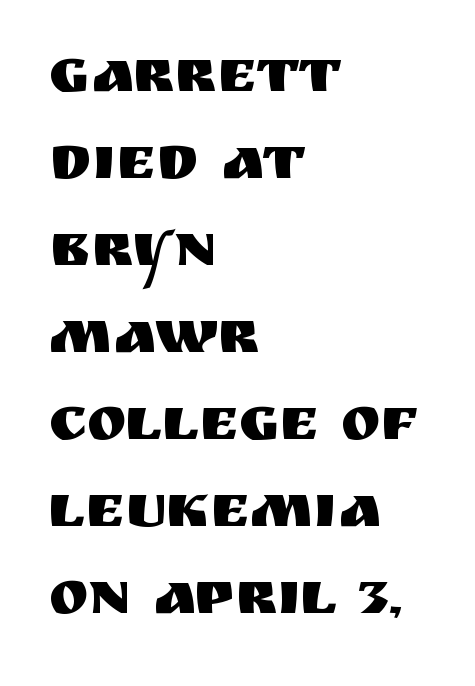
{"serif": "no", "italic": "no", "width": "normal", "stroke_contrast": "medium", "x_height": "large", "monospaced": "no", "underline": "no", "align": "left", "line_spacing": "normal", "line_spacing_ratio": 1.45, "letter_spacing": "normal", "letter_spacing_em": 0.0, "glyph_px": 60}
